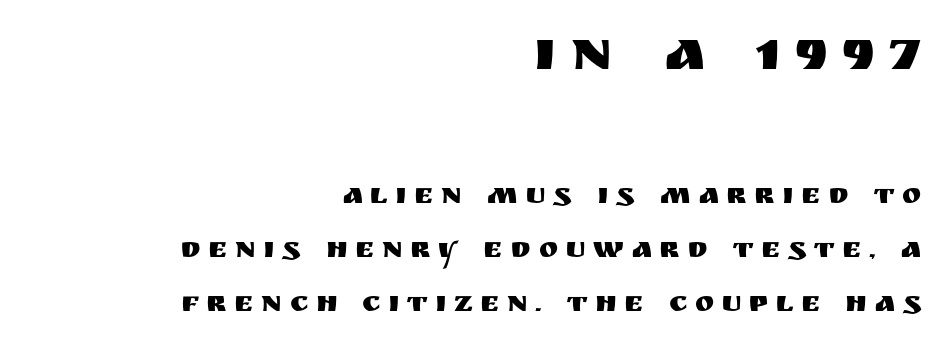
These lines were composed using upright roman letters. The lines in this sample share a right terminus and differ only in where they begin. Serif or sans? Sans — the stroke terminals are bare. The emphasis by scale lands on block number one, above. Spacing verdict: proportional, widths tailored to each character.
